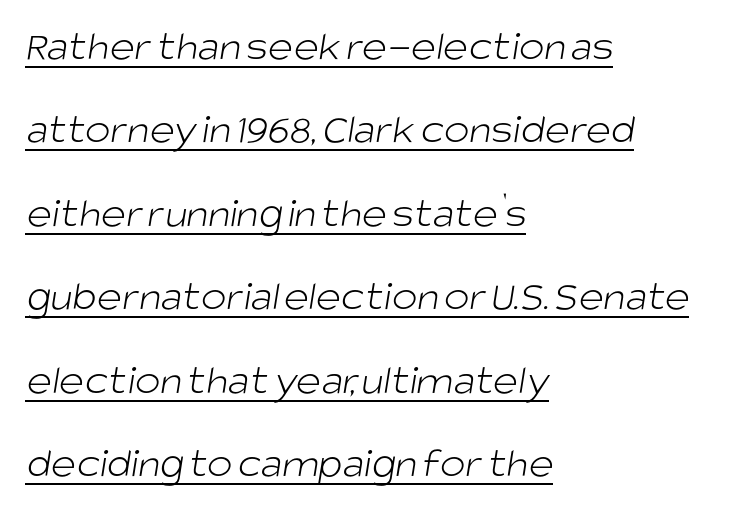
Q: Is the text bold? A: No.
Q: Is the typeface a serif or a sans-serif typeface? A: Sans-serif.
Q: Is the text underlined? A: Yes.
Q: How is the paragraph aligned? A: Left-aligned.
Q: Is the spacing between letters normal or unusually wide? A: Normal.
Q: Is the spacing between lines tight, normal or loose? A: Loose.
Q: Width (condensed, normal, or wide)? A: Normal.
Q: Stroke contrast? A: Low.
Q: x-height? A: Large.
Q: Monospaced? A: No.
